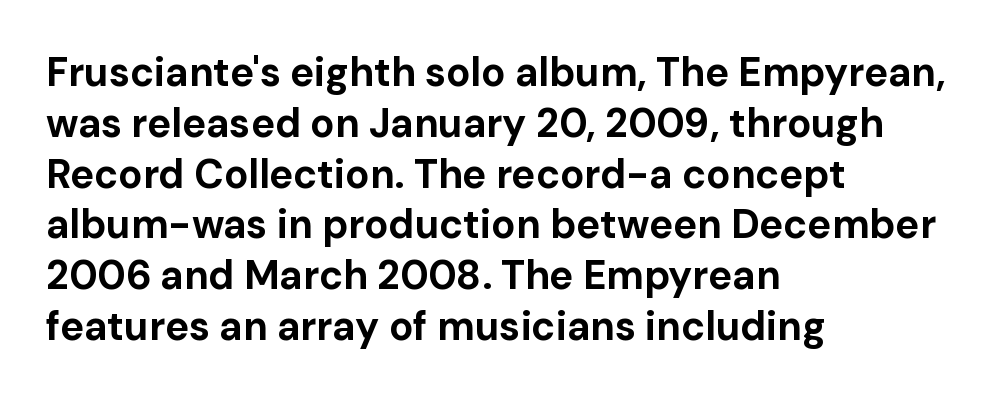
The image shows 40 px bold sans-serif type, upright; set left-aligned, normal line spacing (1.27x), normal letter spacing, not underlined; low stroke contrast and a medium x-height.
